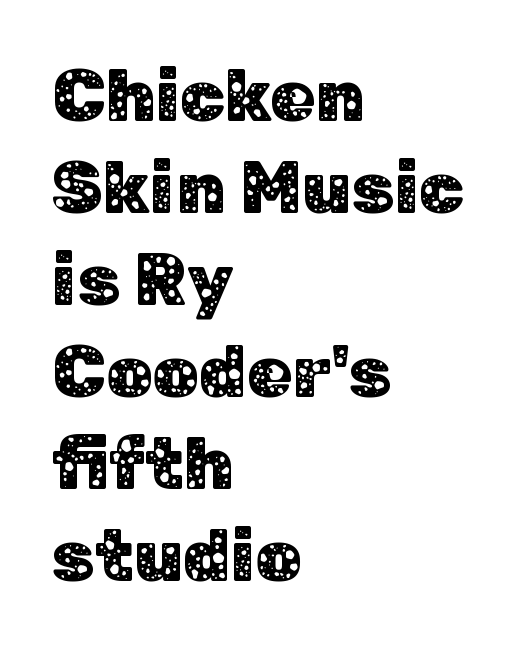
{"serif": "no", "italic": "no", "width": "normal", "stroke_contrast": "low", "x_height": "medium", "monospaced": "no", "underline": "no", "align": "left", "line_spacing": "normal", "line_spacing_ratio": 1.26, "letter_spacing": "normal", "letter_spacing_em": 0.0, "glyph_px": 73}
